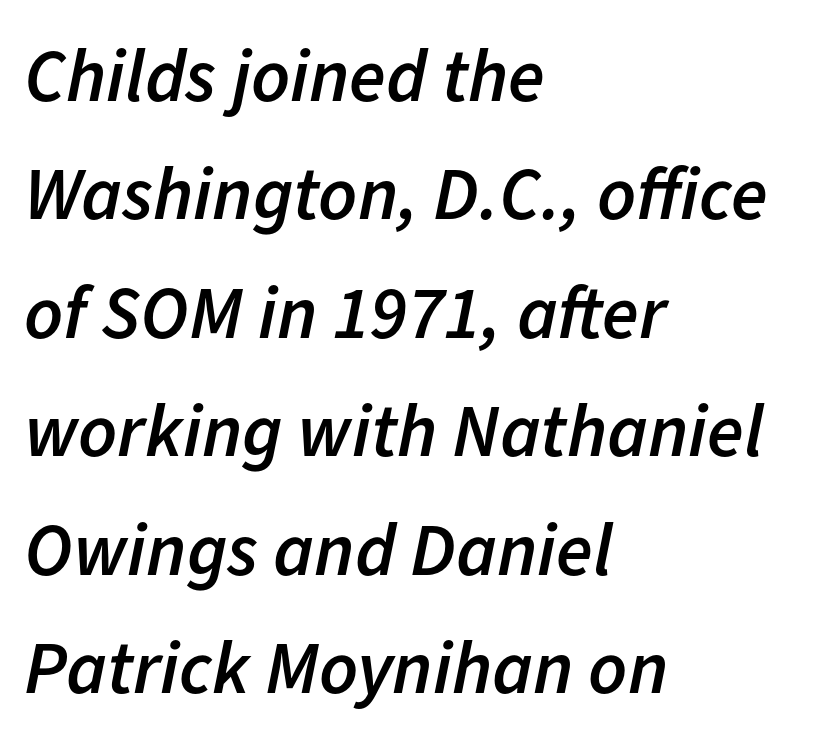
{"italic": "yes", "lean": "right", "slant_degrees": 11, "bold": "semi", "weight": "semibold", "width": "normal", "stroke_contrast": "low", "x_height": "medium", "monospaced": "no", "underline": "no", "align": "left", "line_spacing": "normal", "line_spacing_ratio": 1.58, "letter_spacing": "normal", "letter_spacing_em": 0.0, "glyph_px": 75}
